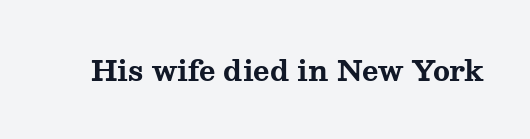
{"serif": "yes", "italic": "no", "bold": "yes", "weight": "bold", "width": "wide", "stroke_contrast": "medium", "x_height": "medium", "monospaced": "no", "underline": "no", "letter_spacing": "normal", "letter_spacing_em": 0.0, "glyph_px": 28}
